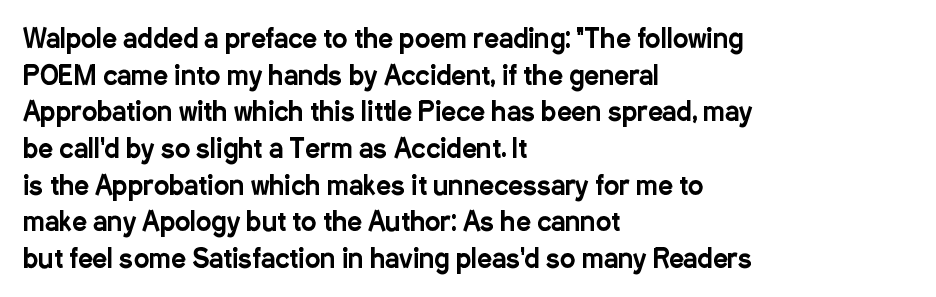
The image shows 26 px text type, upright; set left-aligned, normal line spacing (1.41x), normal letter spacing, not underlined.
